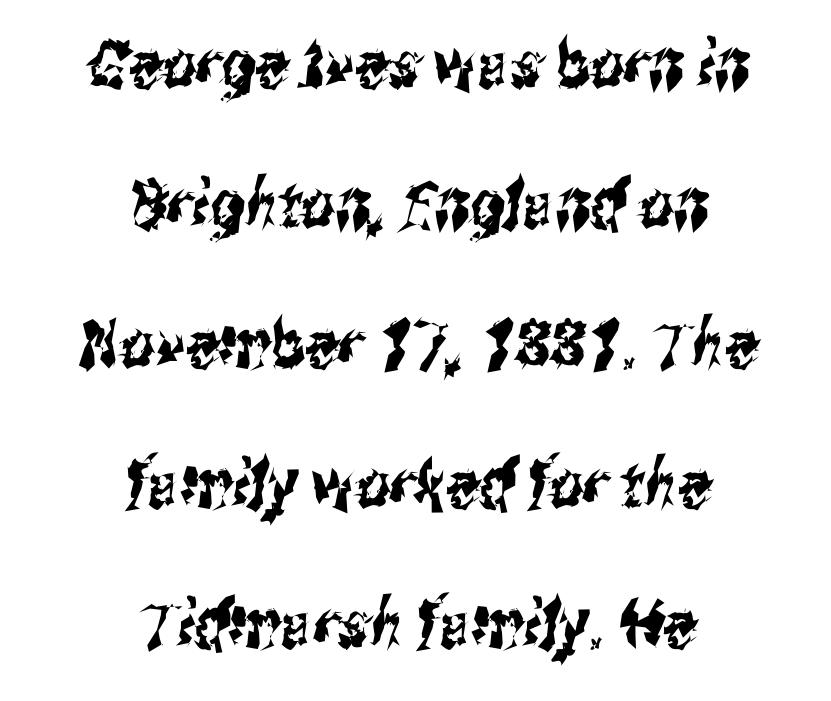
Q: Is the typeface a serif or a sans-serif typeface? A: Sans-serif.
Q: Is the text underlined? A: No.
Q: How is the paragraph aligned? A: Centered.
Q: Is the spacing between letters normal or unusually wide? A: Normal.
Q: Is the spacing between lines tight, normal or loose? A: Loose.
Q: Width (condensed, normal, or wide)? A: Condensed.
Q: Stroke contrast? A: Medium.
Q: x-height? A: Medium.
Q: Monospaced? A: No.
